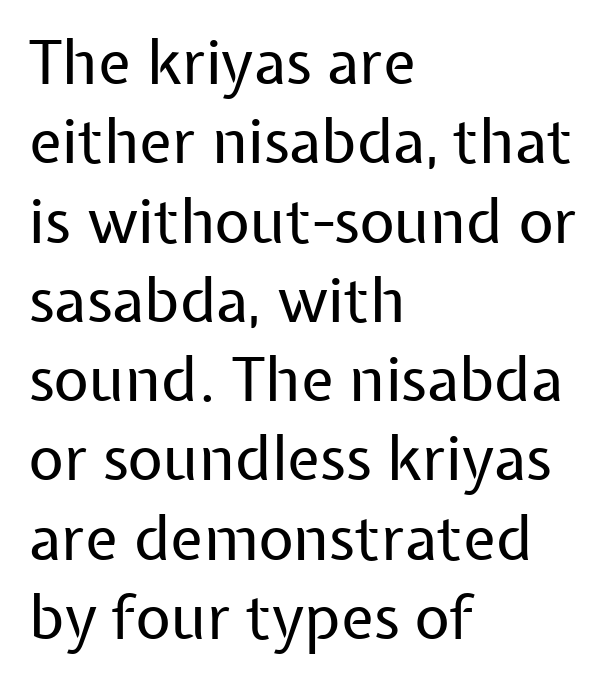
{"serif": "no", "italic": "no", "bold": "no", "weight": "regular", "width": "normal", "stroke_contrast": "low", "x_height": "medium", "monospaced": "no", "underline": "no", "align": "left", "line_spacing": "normal", "line_spacing_ratio": 1.3, "letter_spacing": "normal", "letter_spacing_em": 0.0, "glyph_px": 61}
